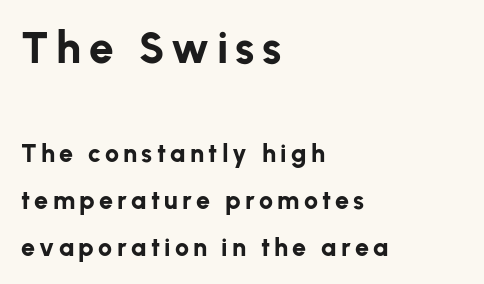
The image shows 44 px bold sans-serif type, upright; set left-aligned, line spacing 1.87x, not underlined; the first (top) block is 1.76x larger; low stroke contrast and a medium x-height.
